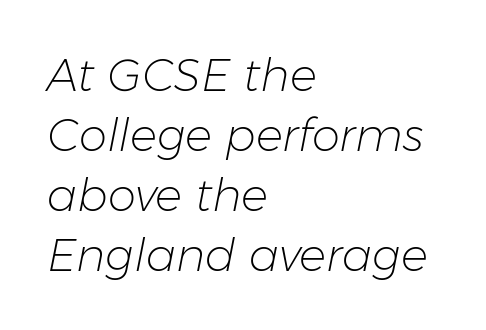
{"italic": "yes", "lean": "right", "slant_degrees": 11, "bold": "no", "weight": "light", "width": "normal", "stroke_contrast": "low", "x_height": "medium", "monospaced": "no", "underline": "no", "align": "left", "line_spacing": "normal", "line_spacing_ratio": 1.33, "letter_spacing": "normal", "letter_spacing_em": 0.0, "glyph_px": 45}
